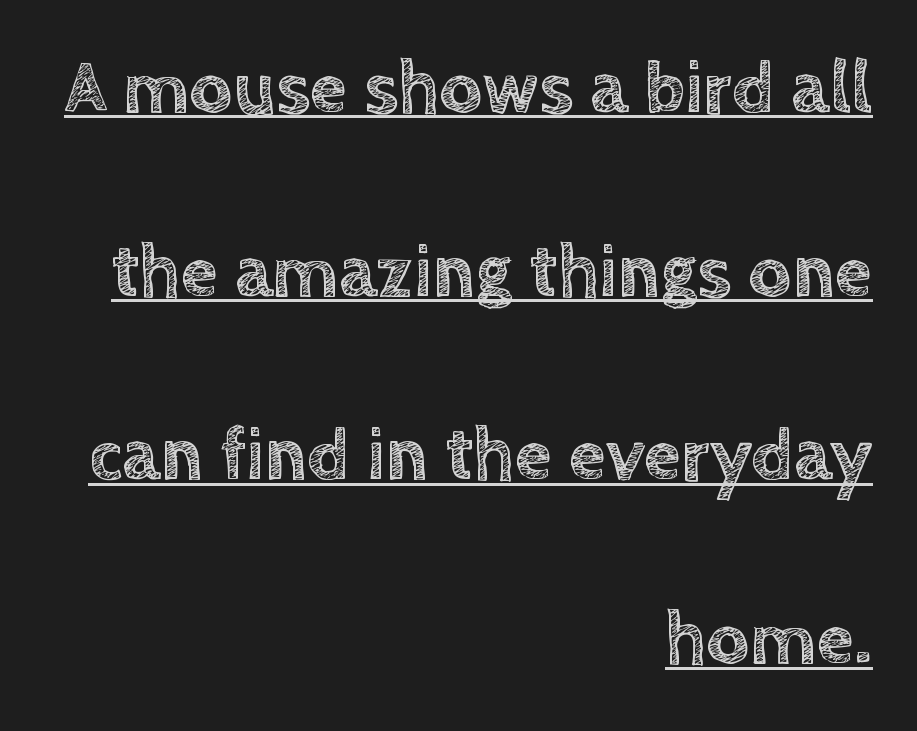
Q: Is the text italic (slanted)? A: No, it is upright.
Q: Is the text underlined? A: Yes.
Q: How is the paragraph aligned? A: Right-aligned.
Q: Is the spacing between letters normal or unusually wide? A: Normal.
Q: Is the spacing between lines tight, normal or loose? A: Loose.
Q: Width (condensed, normal, or wide)? A: Normal.
Q: x-height? A: Large.
Q: Monospaced? A: No.
